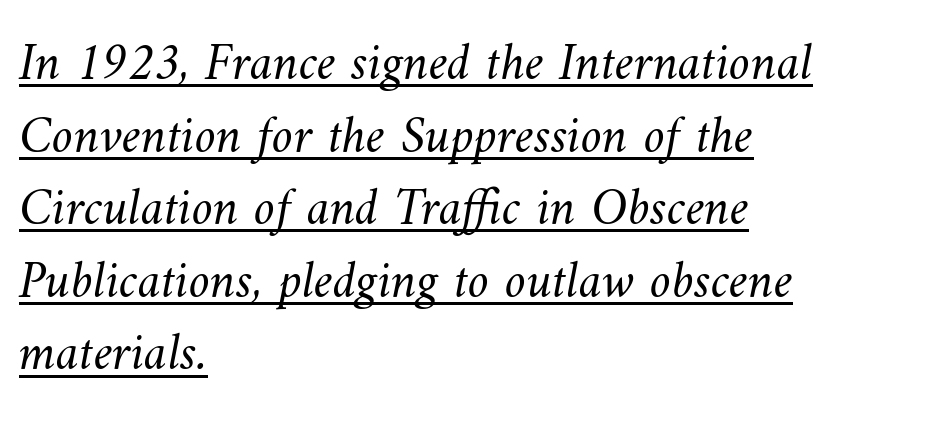
This sample carries an underscore along the baseline area. Line spacing here is normal. All the whitespace from short lines collects on the right. How are the letters spaced? Ordinarily, with no added tracking. Weight: not bold — regular or lighter.
